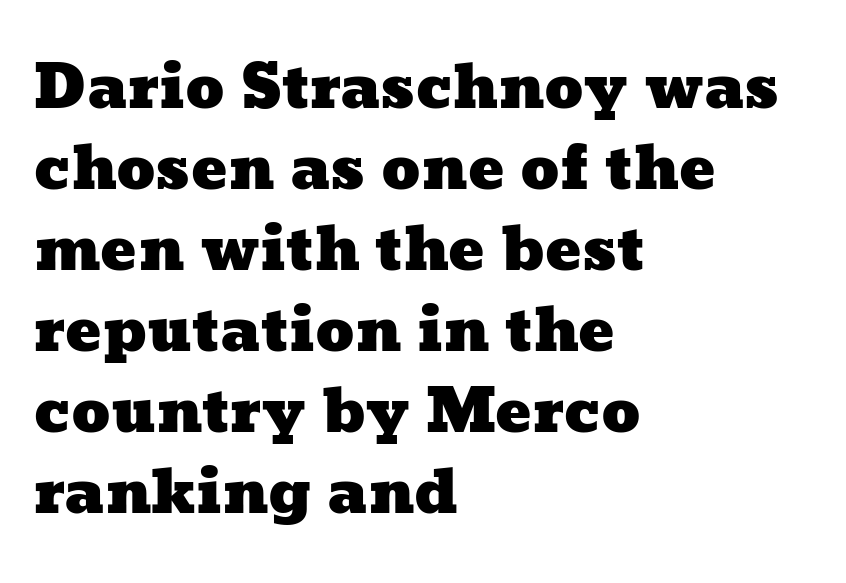
Q: Is the text underlined? A: No.
Q: How is the paragraph aligned? A: Left-aligned.
Q: Is the spacing between letters normal or unusually wide? A: Normal.
Q: Is the spacing between lines tight, normal or loose? A: Normal.
Q: Width (condensed, normal, or wide)? A: Wide.
Q: Stroke contrast? A: Low.
Q: x-height? A: Medium.
Q: Monospaced? A: No.
